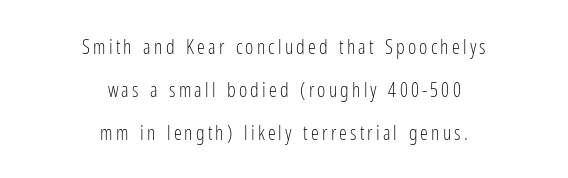
Letters have the restrained weight of plain body copy at most. Whoever set this chose breathing room over compactness in the vertical rhythm. Where is the straight margin? There isn't one; the lines are centered. This is roman type, the default non-slanted kind.
